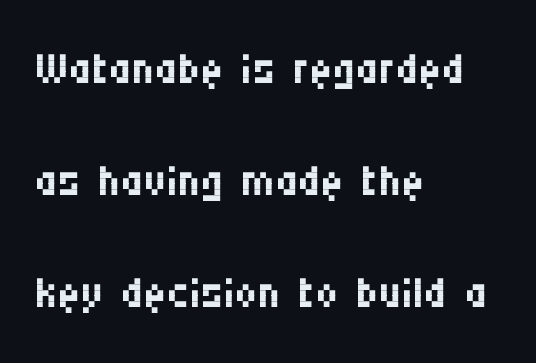
Q: Is the text bold? A: No.
Q: Is the text italic (slanted)? A: No, it is upright.
Q: Is the typeface a serif or a sans-serif typeface? A: Sans-serif.
Q: Is the text underlined? A: No.
Q: How is the paragraph aligned? A: Left-aligned.
Q: Is the spacing between letters normal or unusually wide? A: Normal.
Q: Width (condensed, normal, or wide)? A: Condensed.
Q: Stroke contrast? A: Medium.
Q: x-height? A: Large.
Q: Monospaced? A: No.
